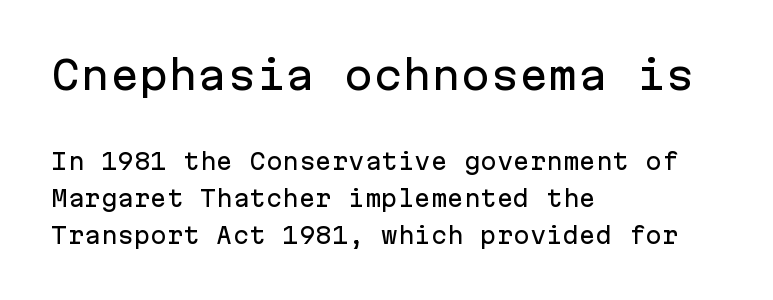
The text was rendered using a sans face with plain stroke endings. Spacing between characters is what you'd get straight out of the box. The vertical gap from one line to the next is medium. The block sitting higher on the canvas is the one with enlarged characters. Is there any slant? The stems are plumb.
